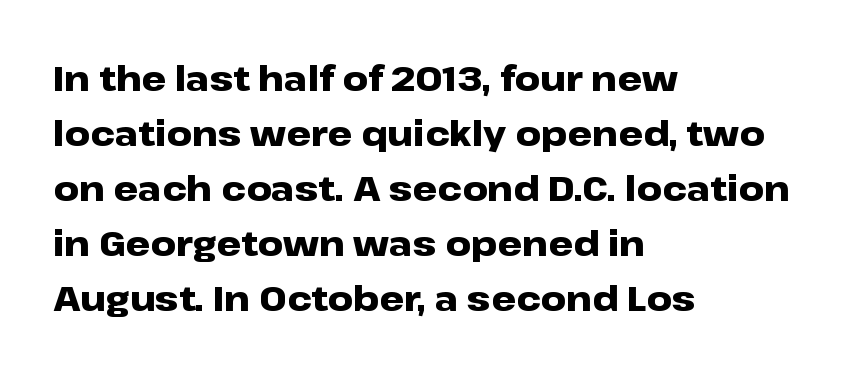
The image shows 35 px heavy, wide sans-serif type, upright; set left-aligned, normal line spacing (1.57x), normal letter spacing, not underlined; low stroke contrast and a medium x-height.
